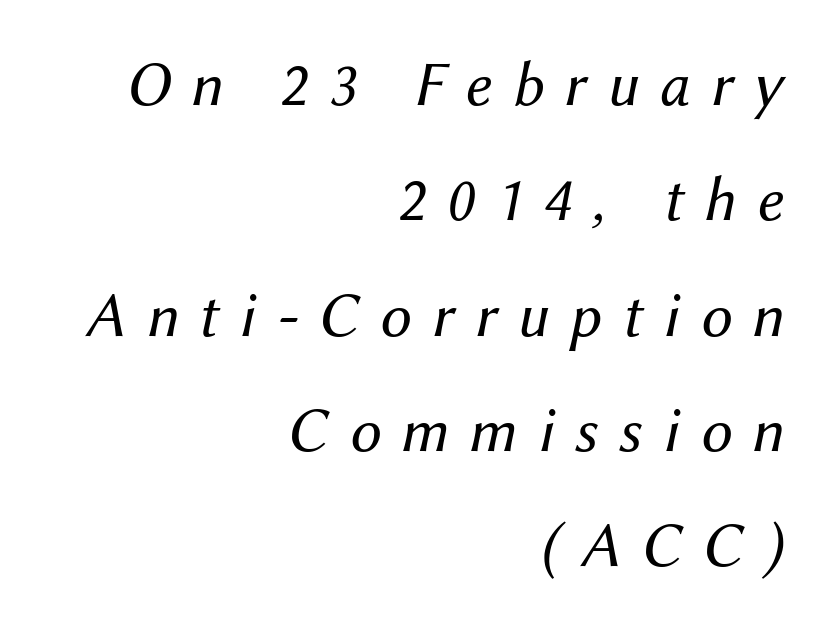
The image shows 63 px regular-weight type, italic (leaning right); set right-aligned, line spacing 1.83x, unusually wide letter spacing (+0.33 em), not underlined; medium stroke contrast and a medium x-height.
